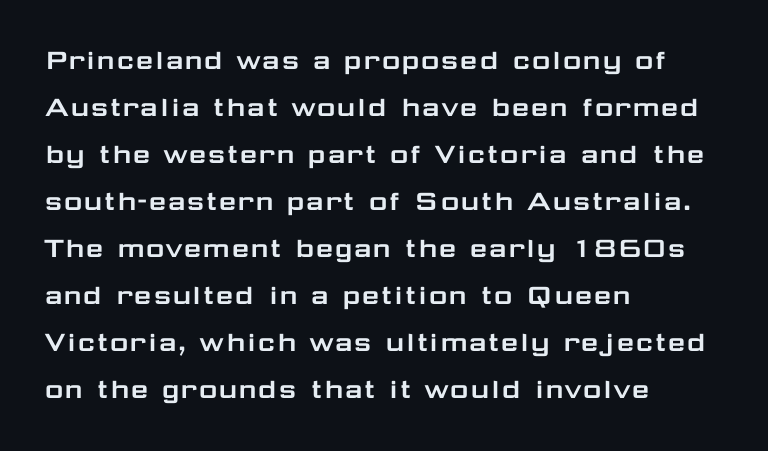
The image shows 32 px wide sans-serif type, upright; set left-aligned, normal line spacing (1.47x), normal letter spacing, not underlined; low stroke contrast and a medium x-height.
